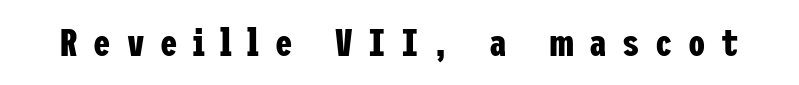
Q: Is the text bold? A: Yes.
Q: Is the text italic (slanted)? A: No, it is upright.
Q: Is the typeface a serif or a sans-serif typeface? A: Sans-serif.
Q: Is the text underlined? A: No.
Q: Is the spacing between letters normal or unusually wide? A: Unusually wide.
Q: Width (condensed, normal, or wide)? A: Condensed.
Q: Stroke contrast? A: Low.
Q: x-height? A: Medium.
